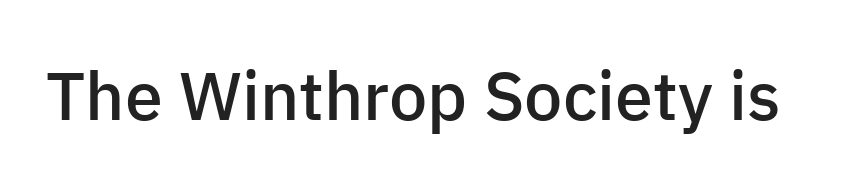
Q: Is the text bold? A: Semi-bold.
Q: Is the text italic (slanted)? A: No, it is upright.
Q: Is the typeface a serif or a sans-serif typeface? A: Sans-serif.
Q: Is the text underlined? A: No.
Q: Is the spacing between letters normal or unusually wide? A: Normal.
Q: Width (condensed, normal, or wide)? A: Normal.
Q: Stroke contrast? A: Low.
Q: x-height? A: Medium.
Q: Monospaced? A: No.
